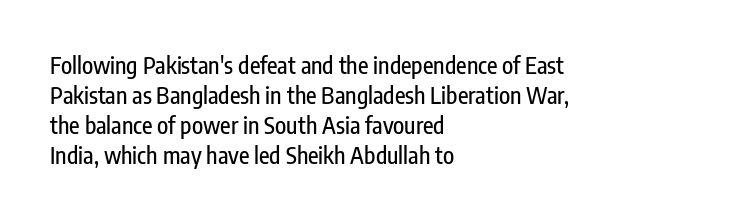
{"italic": "no", "underline": "no", "align": "left", "line_spacing": "normal", "line_spacing_ratio": 1.3, "letter_spacing": "normal", "letter_spacing_em": 0.0, "glyph_px": 23}
